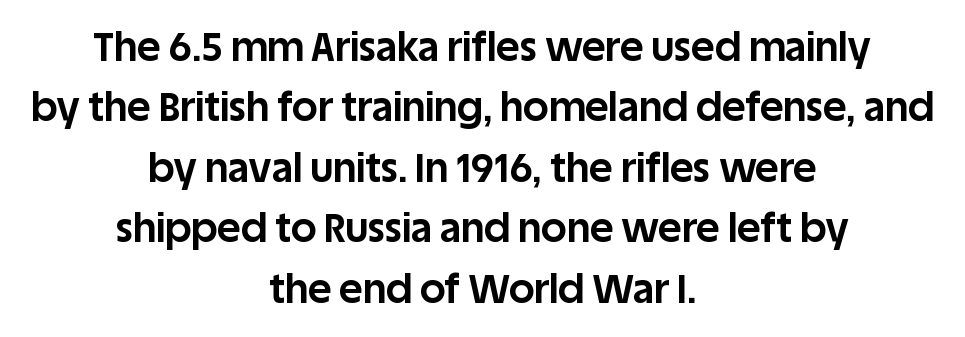
Q: Is the text bold? A: Yes.
Q: Is the text italic (slanted)? A: No, it is upright.
Q: Is the typeface a serif or a sans-serif typeface? A: Sans-serif.
Q: Is the text underlined? A: No.
Q: How is the paragraph aligned? A: Centered.
Q: Is the spacing between letters normal or unusually wide? A: Normal.
Q: Is the spacing between lines tight, normal or loose? A: Normal.
Q: Width (condensed, normal, or wide)? A: Normal.
Q: Stroke contrast? A: Low.
Q: x-height? A: Large.
Q: Monospaced? A: No.
